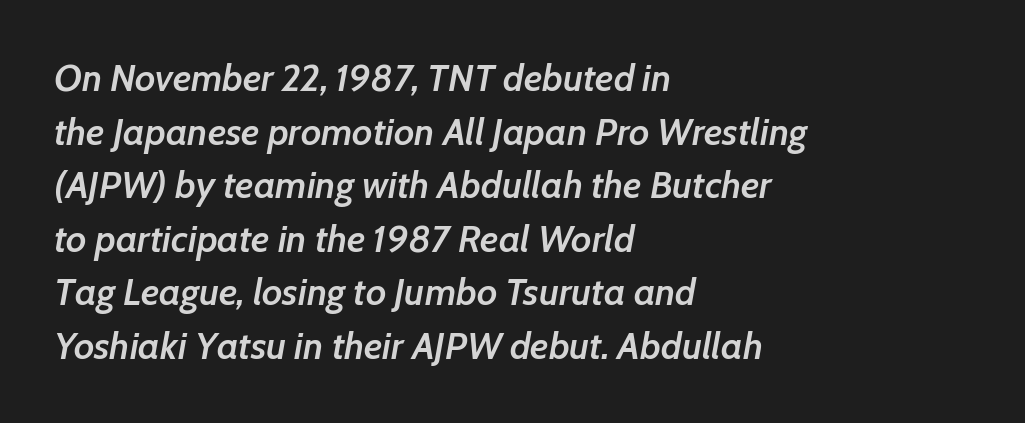
Q: Is the text bold? A: Semi-bold.
Q: Is the text italic (slanted)? A: Yes, it leans right by about 7 degrees.
Q: Is the text underlined? A: No.
Q: How is the paragraph aligned? A: Left-aligned.
Q: Is the spacing between letters normal or unusually wide? A: Normal.
Q: Is the spacing between lines tight, normal or loose? A: Normal.
Q: Width (condensed, normal, or wide)? A: Normal.
Q: Stroke contrast? A: Low.
Q: x-height? A: Medium.
Q: Monospaced? A: No.
